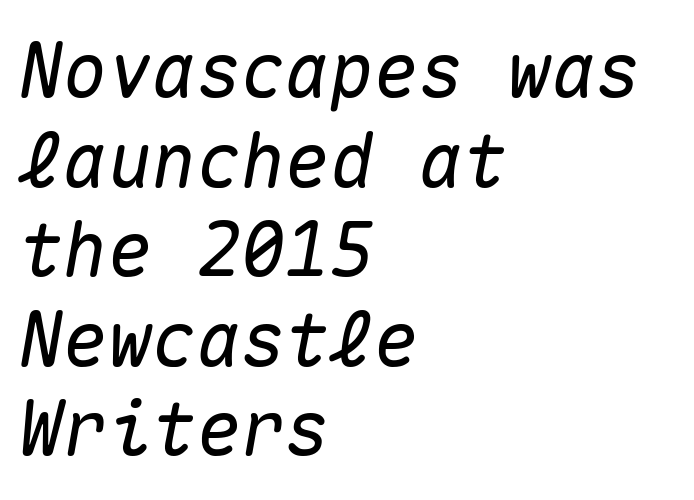
The face used here is monospaced, like something from a code editor. These lines were composed using italics. Words appear dense and cohesive because spacing is normal. Letters rest on an invisible, unmarked baseline. The paragraph shown leans on its left margin.
